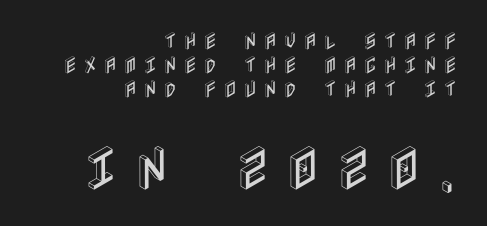
The image shows 48 px condensed type, upright; set right-aligned, normal line spacing (1.27x), unusually wide letter spacing (+0.32 em), not underlined; the second (bottom) block is 2.53x larger; a large x-height.
